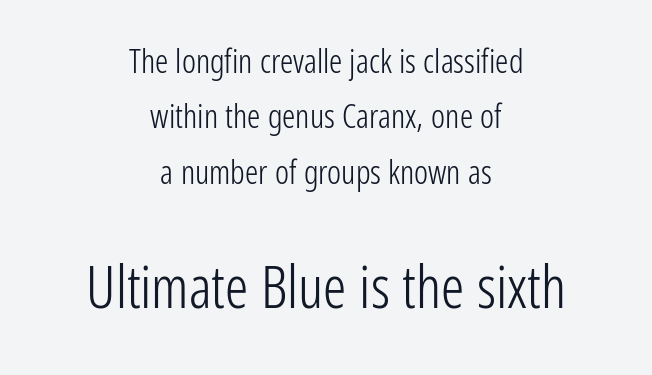
The image shows 58 px light, condensed sans-serif type, upright; set centered, normal line spacing (1.68x), normal letter spacing, not underlined; the second (bottom) block is 1.76x larger; low stroke contrast and a medium x-height.
